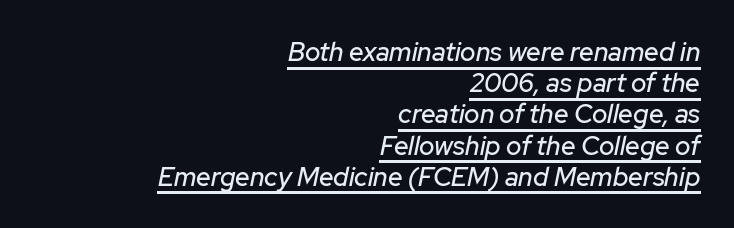
The rendering uses the underline text-decoration. The lettering tilts uniformly, giving the passage an italic look. The line texture is even and compact thanks to regular tracking. Caption: multi-line text, flush right, ragged left.
